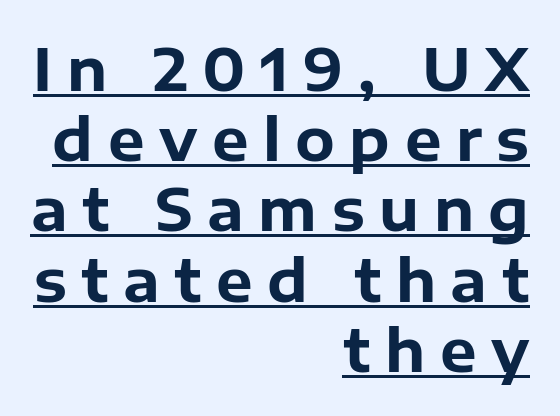
The typesetting leans heavy: a genuine bold. Short and long lines alike share a common ending point at right. You could not count columns in this text — the font is proportionally spaced. Check where the strokes stop: nothing finishes them off — pure sans. Quick note: not italic, upright. Underline: present.
